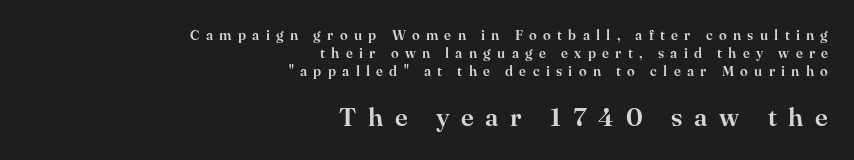
The image shows 26 px text type, upright; set right-aligned, normal line spacing (1.27x), unusually wide letter spacing (+0.45 em), not underlined; the second (bottom) block is 1.86x larger.
